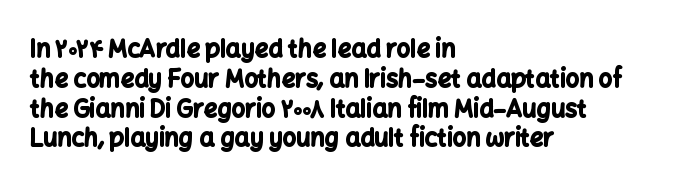
Every character sits straight up, as roman type does. This rendering uses left alignment, leaving the right contour irregular. Letters rest on an invisible, unmarked baseline. The passage shown has conventional tracking throughout. Pretty heavy lettering here — definitely bold.
